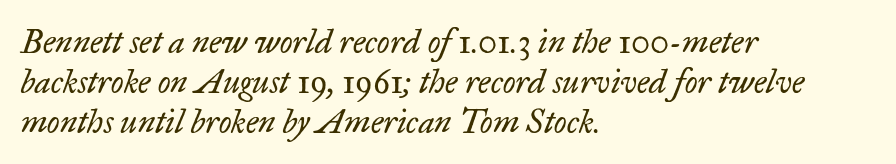
The image shows 33 px regular-weight serif type, italic (leaning right); set left-aligned, line spacing 1.21x, normal letter spacing, not underlined; low stroke contrast and a small x-height.
